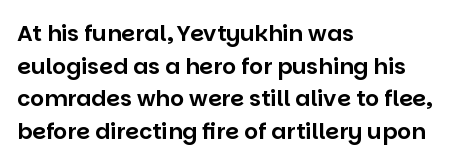
Q: Is the text italic (slanted)? A: No, it is upright.
Q: Is the text underlined? A: No.
Q: How is the paragraph aligned? A: Left-aligned.
Q: Is the spacing between letters normal or unusually wide? A: Normal.
Q: Is the spacing between lines tight, normal or loose? A: Normal.
